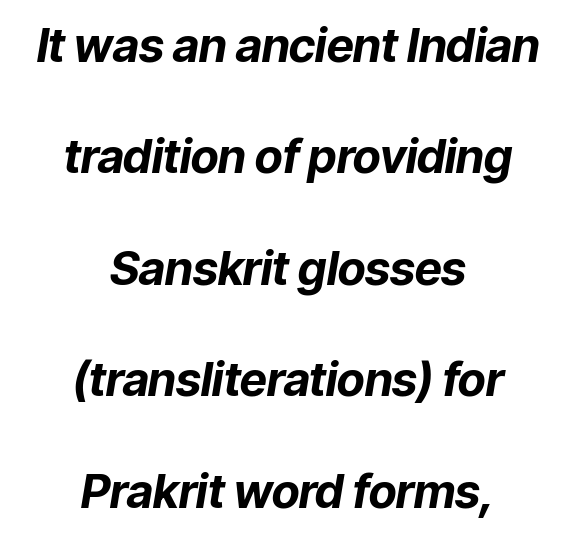
{"italic": "yes", "lean": "right", "slant_degrees": 9, "bold": "yes", "weight": "bold", "width": "normal", "stroke_contrast": "low", "x_height": "medium", "monospaced": "no", "underline": "no", "align": "center", "line_spacing": "loose", "line_spacing_ratio": 2.37, "letter_spacing": "normal", "letter_spacing_em": 0.0, "glyph_px": 47}
